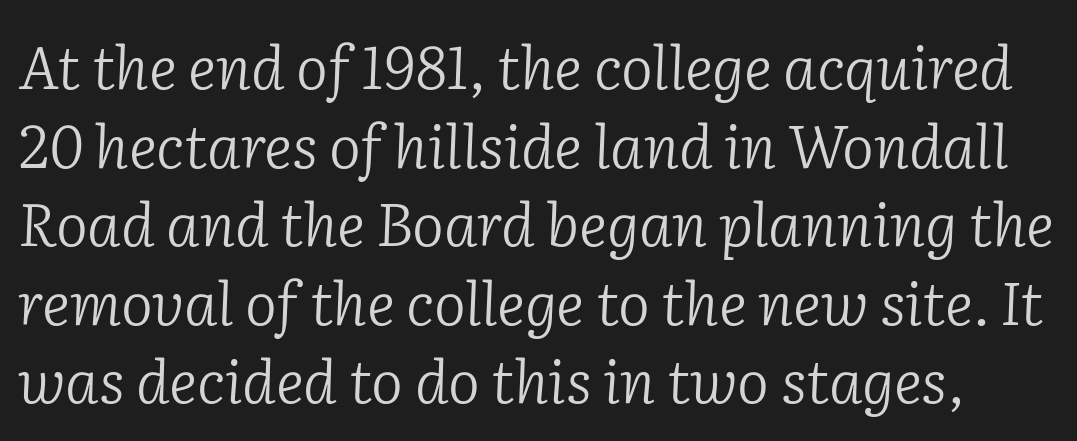
Q: Is the text bold? A: No.
Q: Is the text italic (slanted)? A: Yes, it leans right by about 2 degrees.
Q: Is the typeface a serif or a sans-serif typeface? A: Serif.
Q: Is the text underlined? A: No.
Q: Is the spacing between letters normal or unusually wide? A: Normal.
Q: Is the spacing between lines tight, normal or loose? A: Normal.
Q: Width (condensed, normal, or wide)? A: Normal.
Q: Stroke contrast? A: Low.
Q: x-height? A: Medium.
Q: Monospaced? A: No.
